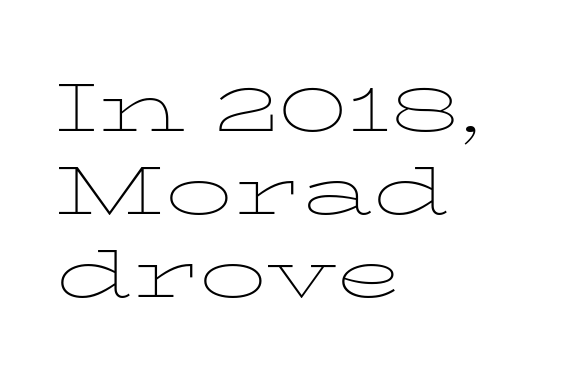
{"serif": "yes", "italic": "no", "bold": "no", "weight": "thin", "width": "wide", "stroke_contrast": "low", "x_height": "medium", "monospaced": "no", "underline": "no", "align": "left", "line_spacing_ratio": 1.22, "letter_spacing": "normal", "letter_spacing_em": 0.0, "glyph_px": 68}
